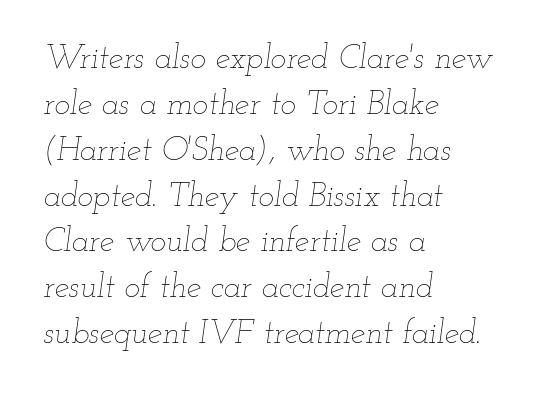
Q: Is the text bold? A: No.
Q: Is the text italic (slanted)? A: Yes, it leans right by about 12 degrees.
Q: Is the text underlined? A: No.
Q: How is the paragraph aligned? A: Left-aligned.
Q: Is the spacing between letters normal or unusually wide? A: Normal.
Q: Is the spacing between lines tight, normal or loose? A: Normal.
Q: Width (condensed, normal, or wide)? A: Wide.
Q: Stroke contrast? A: Low.
Q: x-height? A: Small.
Q: Monospaced? A: No.
